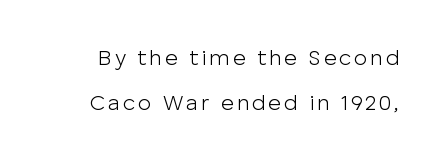
Heft: none added — not bold. Rendered with straight, roman letterforms. The string is rendered with underlining switched off. Notice the wide empty band between every row — that's loose leading.
